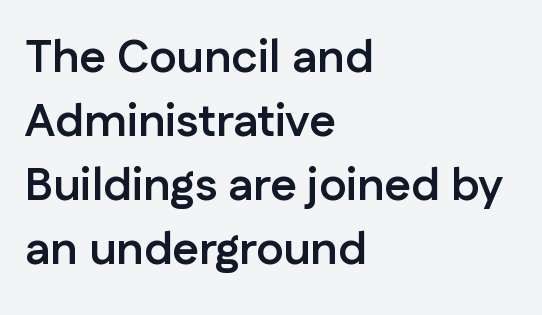
The font family rendered here belongs to the sans-serif group. The type is set solid horizontally, with unmodified tracking. Posture: upright roman. The glyphs are unaccompanied by any horizontal stroke below them. The font is running at its bold setting. The setting favours the left margin, as ordinary paragraphs usually do.
